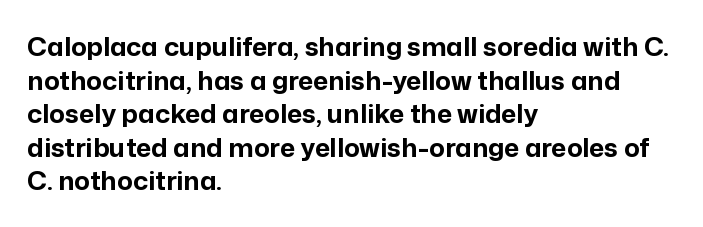
Regarding leading, the lines here are spaced in the standard way. Nothing unusual about the tracking: characters are spaced as the font intends. Clear beneath every line of the passage. The compositor pushed each line to the left boundary. Ascenders rise straight up at ninety degrees. The font is running at its bold setting.
